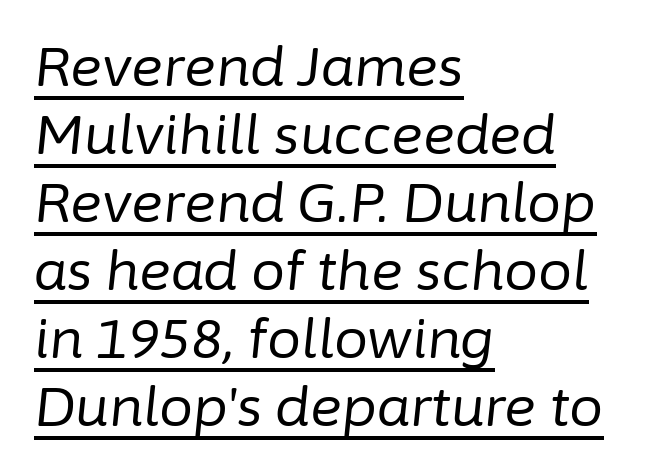
Q: Is the text bold? A: No.
Q: Is the text italic (slanted)? A: Yes, it leans right by about 6 degrees.
Q: Is the text underlined? A: Yes.
Q: How is the paragraph aligned? A: Left-aligned.
Q: Is the spacing between letters normal or unusually wide? A: Normal.
Q: Is the spacing between lines tight, normal or loose? A: Normal.
Q: Width (condensed, normal, or wide)? A: Normal.
Q: Stroke contrast? A: Low.
Q: x-height? A: Medium.
Q: Monospaced? A: No.
